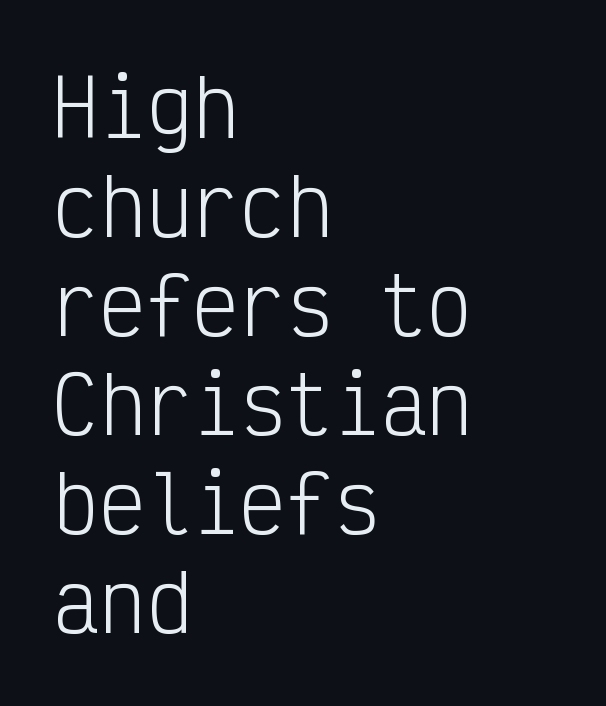
{"serif": "no", "italic": "no", "bold": "no", "weight": "light", "width": "condensed", "stroke_contrast": "low", "x_height": "medium", "monospaced": "yes", "underline": "no", "align": "left", "line_spacing": "normal", "line_spacing_ratio": 1.27, "letter_spacing": "normal", "letter_spacing_em": 0.0, "glyph_px": 78}
